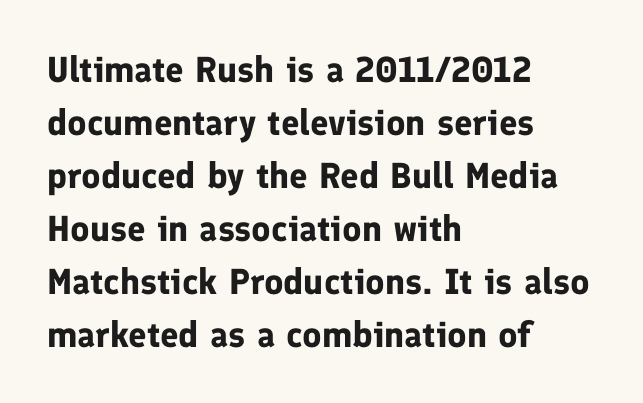
The image shows 36 px bold sans-serif type, upright; set left-aligned, normal line spacing (1.47x), normal letter spacing, not underlined; low stroke contrast and a medium x-height.
